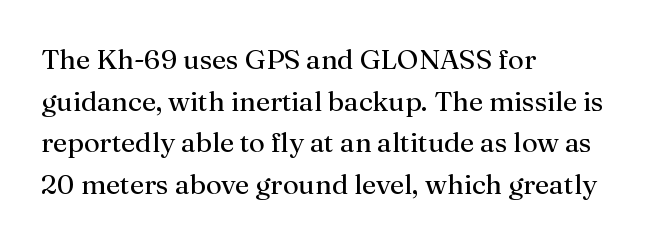
Leftover space on each line is placed entirely after the last word. The vertical gap from one line to the next is medium. Rule under the text: the space is simply empty. A serif font was chosen for this passage.
